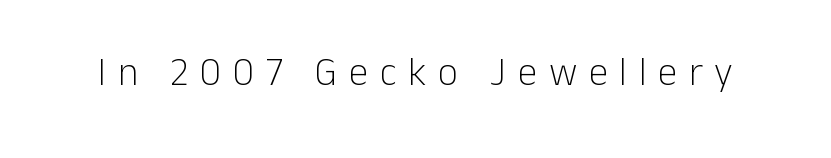
{"serif": "no", "italic": "no", "bold": "no", "weight": "light", "width": "normal", "stroke_contrast": "low", "x_height": "medium", "monospaced": "no", "underline": "no", "letter_spacing": "wide", "letter_spacing_em": 0.3, "glyph_px": 39}
